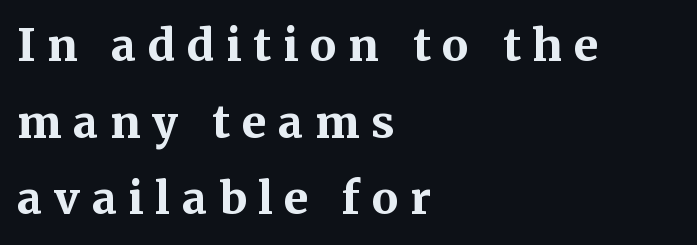
Thick stems and heavy bowls — unmistakably bold. This sample uses expanded letter spacing, leaving extra air between glyphs. Here the designer chose a conventional face with non-uniform glyph widths. The paragraph shown leans on its left margin. Posture: upright roman.
